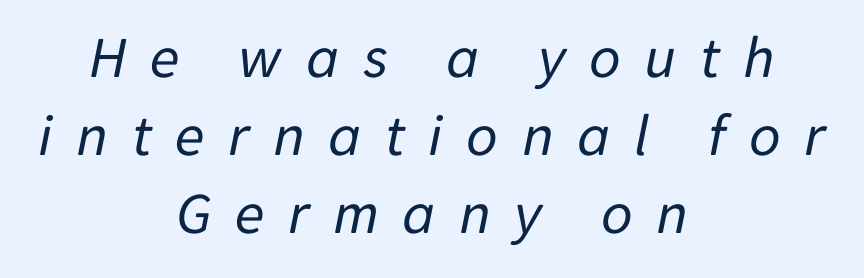
The image shows 61 px regular-weight type, italic (leaning right); set centered, normal line spacing (1.28x), unusually wide letter spacing (+0.38 em), not underlined; low stroke contrast and a medium x-height.
